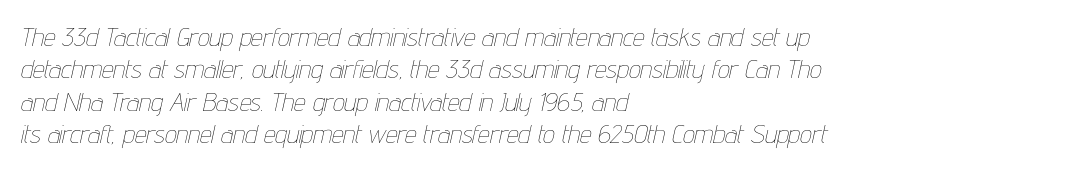
{"italic": "yes", "lean": "right", "slant_degrees": 12, "bold": "no", "underline": "no", "align": "left", "line_spacing": "normal", "line_spacing_ratio": 1.25, "letter_spacing": "normal", "letter_spacing_em": 0.0, "glyph_px": 26}
